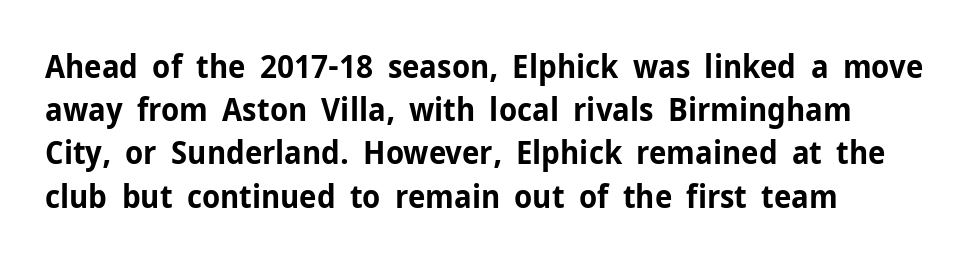
This sample keeps an unexceptional amount of space between lines. The horizontal fit of the characters is conventional and even. Each letter keeps its own natural width here, so spacing adapts to shape. Does the weight exceed regular? Yes, all the way to bold. Observe the absence of serifs on each vertical stroke in this sample. The strip under each line holds only bare page.
